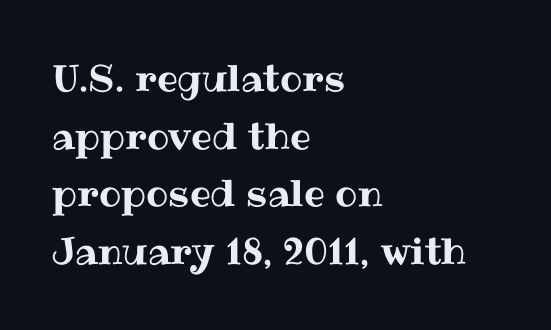
Q: Is the text italic (slanted)? A: No, it is upright.
Q: Is the text underlined? A: No.
Q: How is the paragraph aligned? A: Left-aligned.
Q: Is the spacing between letters normal or unusually wide? A: Normal.
Q: Is the spacing between lines tight, normal or loose? A: Normal.
Q: Width (condensed, normal, or wide)? A: Normal.
Q: Stroke contrast? A: Medium.
Q: x-height? A: Medium.
Q: Monospaced? A: No.
